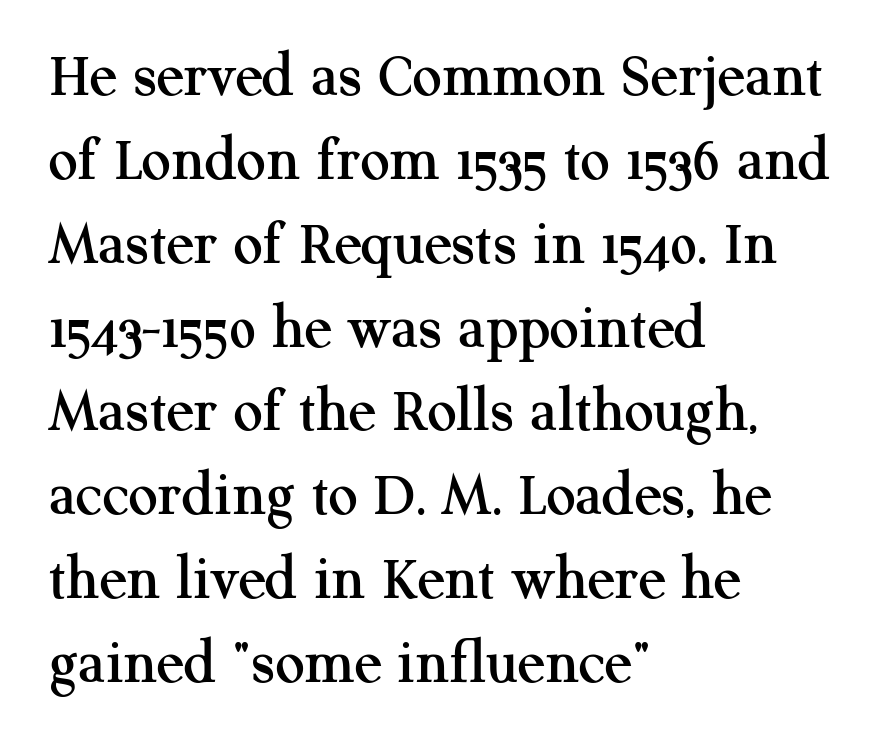
Q: Is the text italic (slanted)? A: No, it is upright.
Q: Is the typeface a serif or a sans-serif typeface? A: Serif.
Q: Is the text underlined? A: No.
Q: How is the paragraph aligned? A: Left-aligned.
Q: Is the spacing between letters normal or unusually wide? A: Normal.
Q: Is the spacing between lines tight, normal or loose? A: Normal.
Q: Width (condensed, normal, or wide)? A: Normal.
Q: Stroke contrast? A: Medium.
Q: x-height? A: Medium.
Q: Monospaced? A: No.
